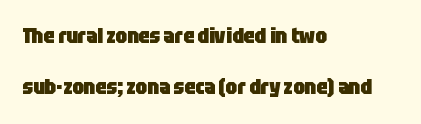
{"italic": "no", "bold": "yes", "underline": "no", "align": "left", "line_spacing": "loose", "line_spacing_ratio": 2.44, "letter_spacing": "normal", "letter_spacing_em": 0.0, "glyph_px": 21}
